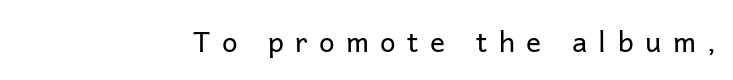
The tracking jumps out immediately: characters are airy and widely separated. Lines of text with bare space underneath. Does the copy run flush right? Yes — the right margin is perfectly even. In terms of posture, this sample is upright. Spacing verdict: proportional, widths tailored to each character. Is this a heavy cut? Hardly; it is regular or lighter.
